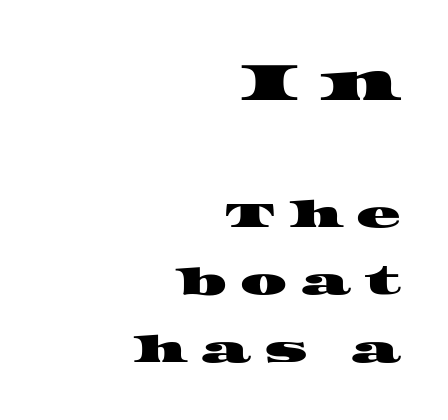
Q: Is the typeface a serif or a sans-serif typeface? A: Serif.
Q: Is the text underlined? A: No.
Q: How is the paragraph aligned? A: Right-aligned.
Q: Is the spacing between letters normal or unusually wide? A: Unusually wide.
Q: Which block of text is set in a larger size, the first (top) or the second (bottom)? A: The first (top) one.
Q: Width (condensed, normal, or wide)? A: Wide.
Q: Stroke contrast? A: High.
Q: x-height? A: Large.
Q: Monospaced? A: No.
